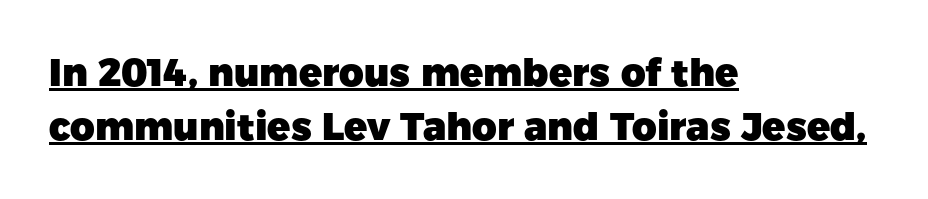
Q: Is the text bold? A: Yes.
Q: Is the text italic (slanted)? A: No, it is upright.
Q: Is the typeface a serif or a sans-serif typeface? A: Sans-serif.
Q: Is the text underlined? A: Yes.
Q: How is the paragraph aligned? A: Left-aligned.
Q: Is the spacing between letters normal or unusually wide? A: Normal.
Q: Is the spacing between lines tight, normal or loose? A: Normal.
Q: Width (condensed, normal, or wide)? A: Normal.
Q: Stroke contrast? A: Low.
Q: x-height? A: Medium.
Q: Monospaced? A: No.
